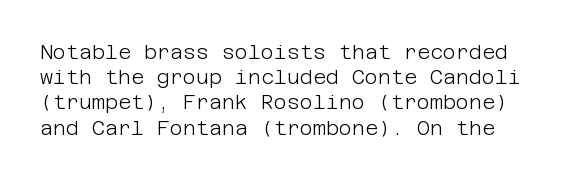
Q: Is the text bold? A: No.
Q: Is the text italic (slanted)? A: No, it is upright.
Q: Is the text underlined? A: No.
Q: Is the spacing between letters normal or unusually wide? A: Normal.
Q: Is the spacing between lines tight, normal or loose? A: Normal.
